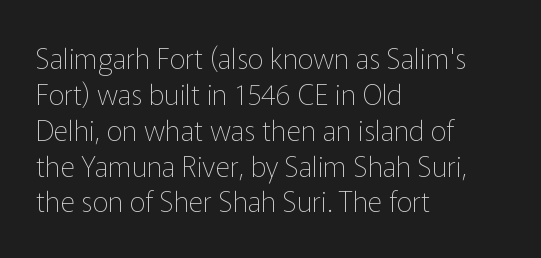
Q: Is the text bold? A: No.
Q: Is the text italic (slanted)? A: No, it is upright.
Q: Is the typeface a serif or a sans-serif typeface? A: Sans-serif.
Q: Is the text underlined? A: No.
Q: How is the paragraph aligned? A: Left-aligned.
Q: Is the spacing between letters normal or unusually wide? A: Normal.
Q: Is the spacing between lines tight, normal or loose? A: Normal.
Q: Width (condensed, normal, or wide)? A: Normal.
Q: Stroke contrast? A: Low.
Q: x-height? A: Medium.
Q: Monospaced? A: No.
